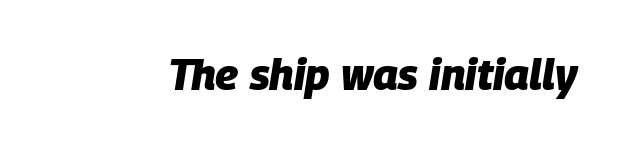
The image shows 43 px heavy type, italic (leaning right); set normal letter spacing, not underlined; low stroke contrast and a large x-height.
